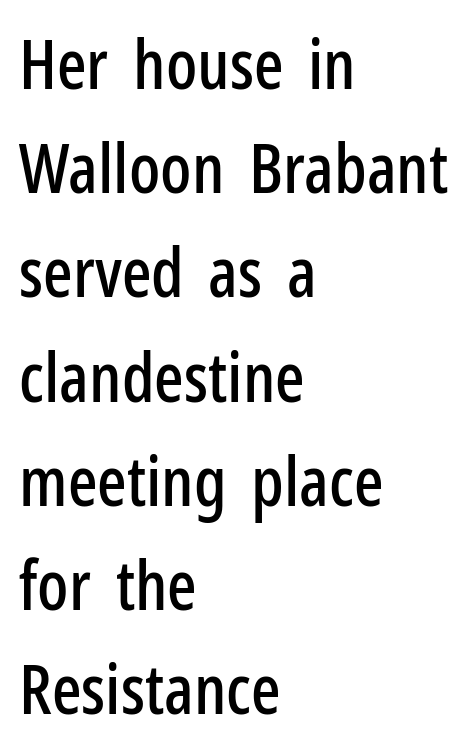
The image shows 69 px condensed sans-serif type, upright; set left-aligned, normal line spacing (1.51x), normal letter spacing, not underlined; low stroke contrast and a medium x-height.
